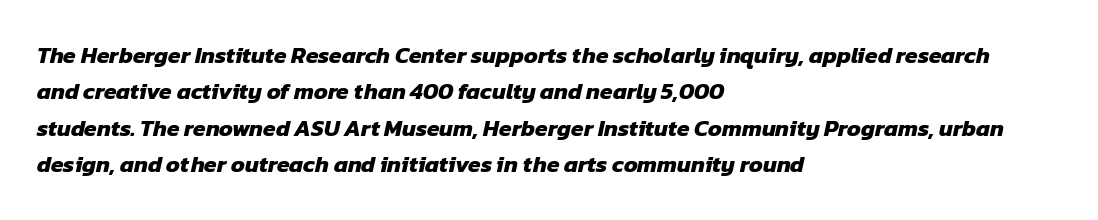
The rendering uses a bold face; every stroke is thick and dark. Nothing unusual about the tracking: characters are spaced as the font intends. In CSS terms this would be text-align: left. The vertical gap from one line to the next is medium. Any mark beneath the type? The region is blank.
